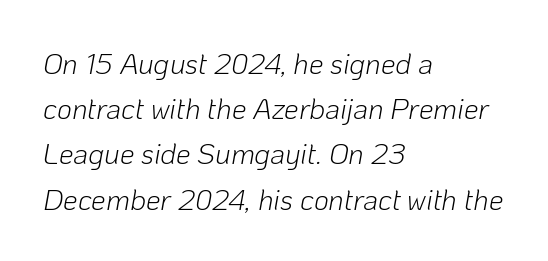
The image shows 29 px light type, italic (leaning right); set left-aligned, normal line spacing (1.56x), normal letter spacing, not underlined; low stroke contrast and a medium x-height.
